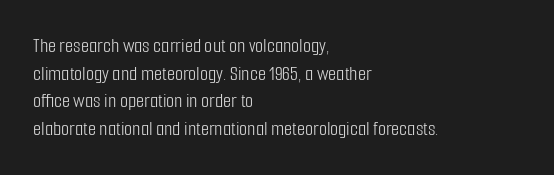
The image shows 21 px text type, upright; set left-aligned, normal line spacing (1.31x), normal letter spacing, not underlined.
